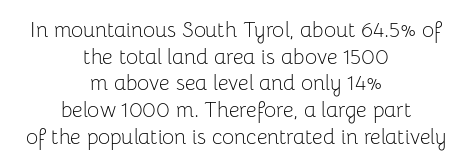
The image shows 21 px text type, upright; set centered, normal line spacing (1.27x), normal letter spacing, not underlined.
